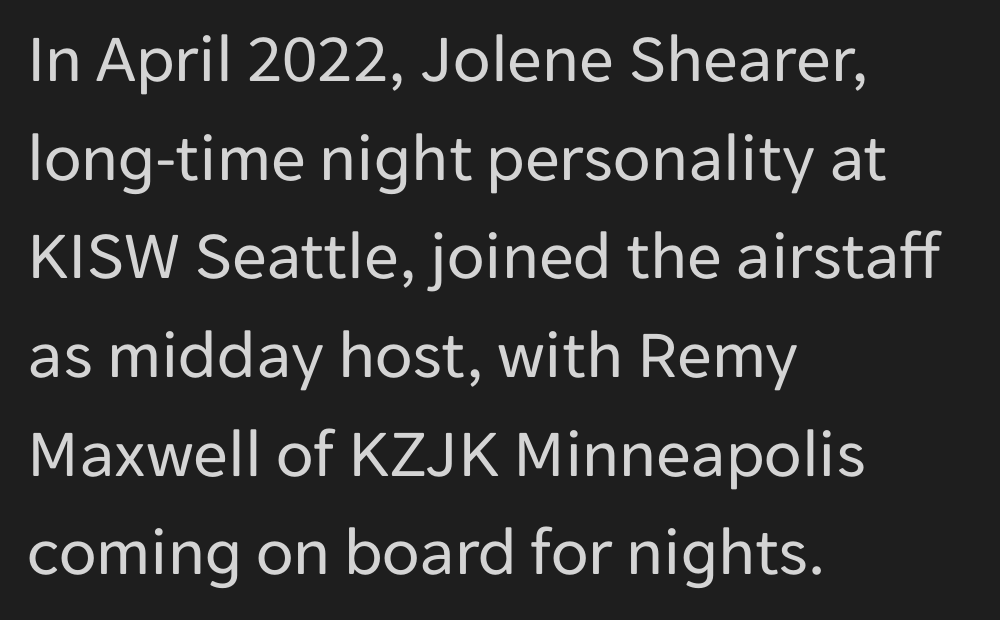
{"serif": "no", "italic": "no", "bold": "no", "weight": "regular", "width": "normal", "stroke_contrast": "low", "x_height": "medium", "monospaced": "no", "underline": "no", "align": "left", "line_spacing": "normal", "line_spacing_ratio": 1.43, "letter_spacing": "normal", "letter_spacing_em": 0.0, "glyph_px": 69}
